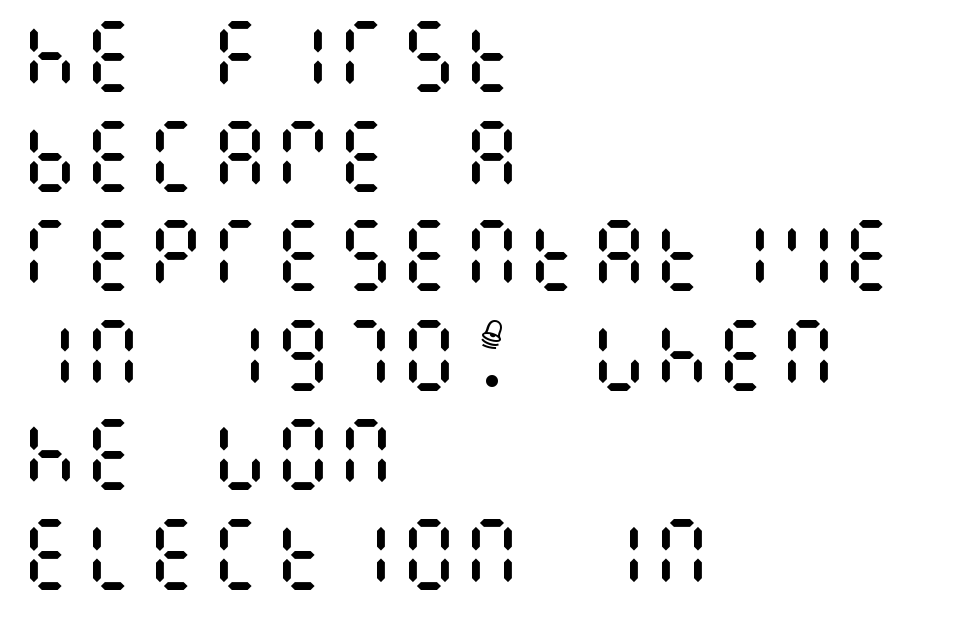
The image shows 79 px regular-weight, condensed type, upright; set left-aligned, normal line spacing (1.26x), normal letter spacing, not underlined; medium stroke contrast and a large x-height.
